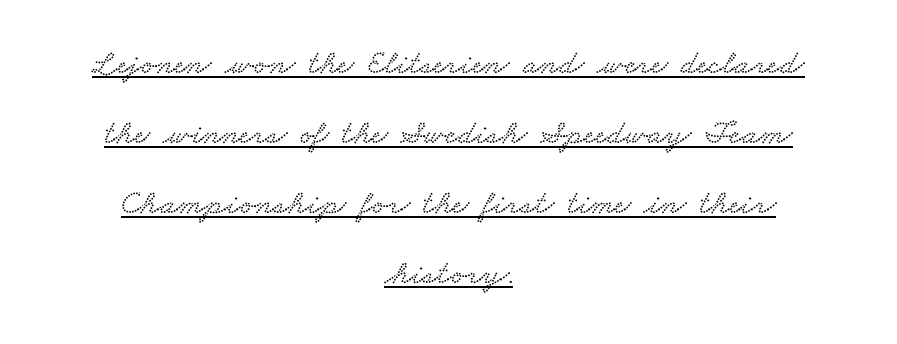
The rendering positions every line midway between the sides. These lines keep a tight, regular rhythm from letter to letter. Varying glyph widths throughout — classic text-font behaviour. Note: serifs present on the glyphs. This rendering features underlined lettering. The rendering uses a large line-height, opening up the rows.
